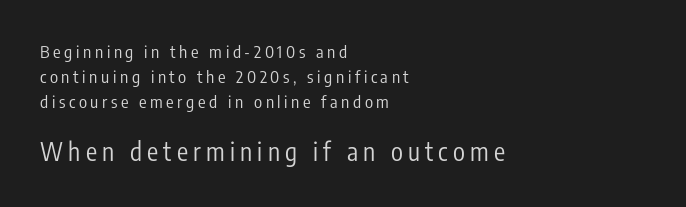
{"italic": "no", "bold": "no", "underline": "no", "align": "left", "line_spacing": "normal", "line_spacing_ratio": 1.47, "letter_spacing": "wide", "letter_spacing_em": 0.21, "larger_block": "second", "size_ratio": 1.47, "glyph_px": 25}
